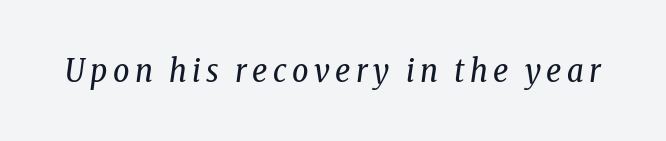
Q: Is the text bold? A: No.
Q: Is the text italic (slanted)? A: Yes, it leans right by about 8 degrees.
Q: Is the typeface a serif or a sans-serif typeface? A: Serif.
Q: Is the text underlined? A: No.
Q: Width (condensed, normal, or wide)? A: Condensed.
Q: Stroke contrast? A: Low.
Q: x-height? A: Medium.
Q: Monospaced? A: No.
